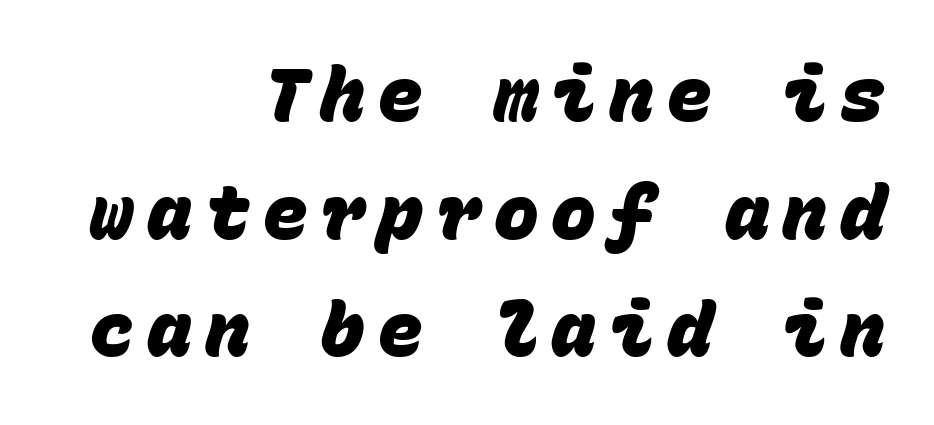
{"serif": "no", "bold": "yes", "weight": "heavy", "width": "normal", "stroke_contrast": "low", "x_height": "large", "monospaced": "yes", "underline": "no", "align": "right", "line_spacing": "normal", "line_spacing_ratio": 1.57, "glyph_px": 75}
